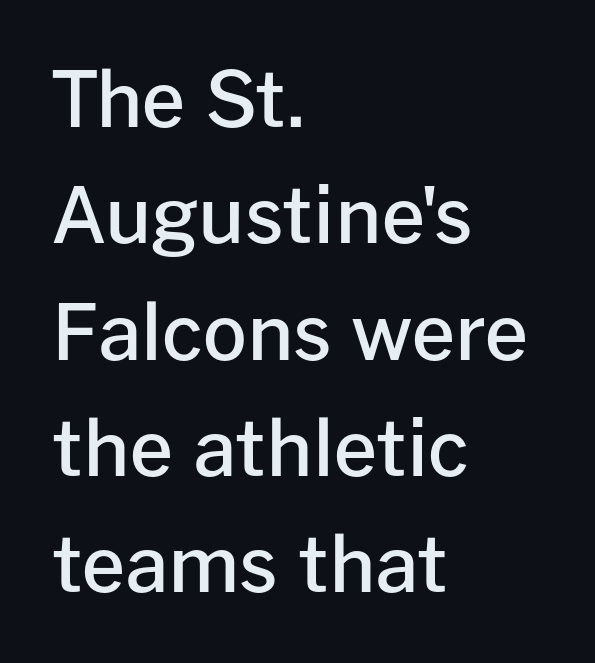
The designer went with a sans here, leaving each stem footless. Proportional: the letters do not fall into vertical columns. Every letter is mildly thick-stroked: semibold rather than bold. This sample is left-justified, so line endings fall wherever the words run out.
